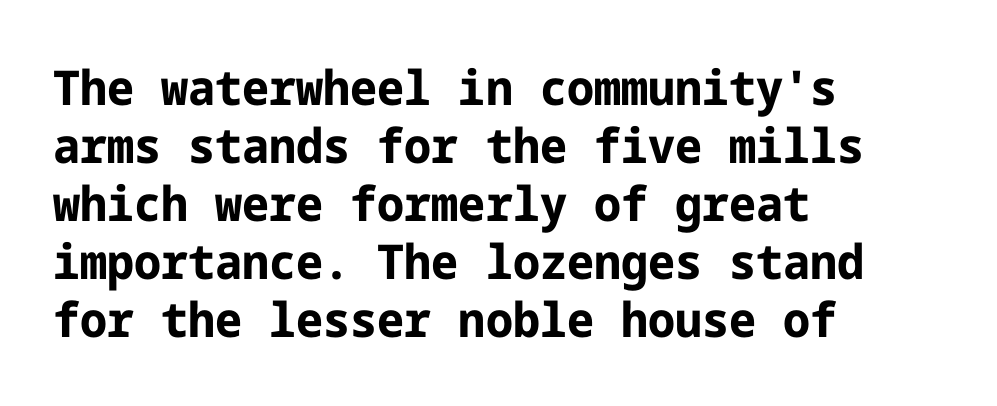
{"serif": "no", "italic": "no", "bold": "yes", "weight": "bold", "width": "normal", "stroke_contrast": "low", "x_height": "medium", "underline": "no", "align": "left", "line_spacing_ratio": 1.21, "letter_spacing": "normal", "letter_spacing_em": 0.0, "glyph_px": 48}
